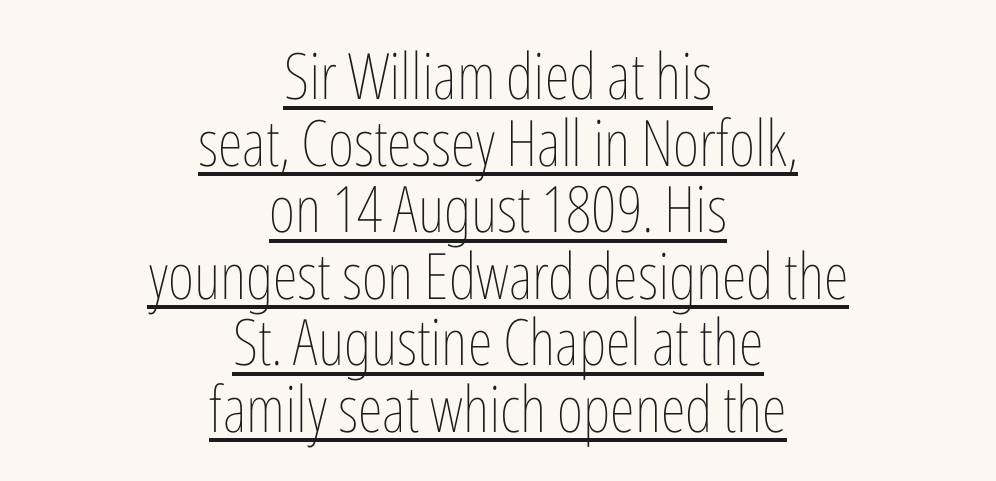
The image shows 64 px thin, condensed type, upright; set centered, tight line spacing (1.04x), normal letter spacing, underlined; low stroke contrast and a medium x-height.
